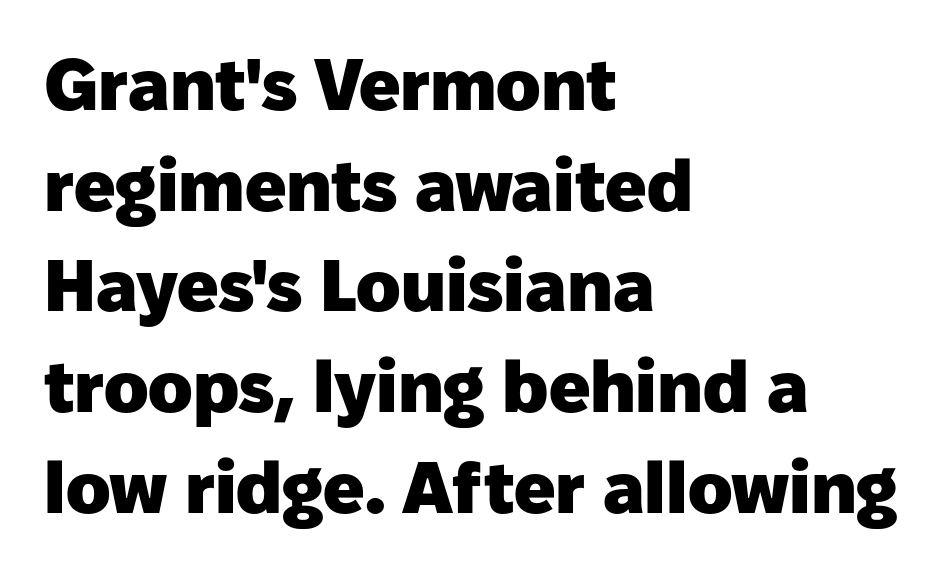
Characters follow at the spacing the type designer built in. The characters display no serif detailing; their extremities are plain. Each glyph is drawn with heavy, bold strokes. Underline: absent. Here the designer chose a conventional face with non-uniform glyph widths.
